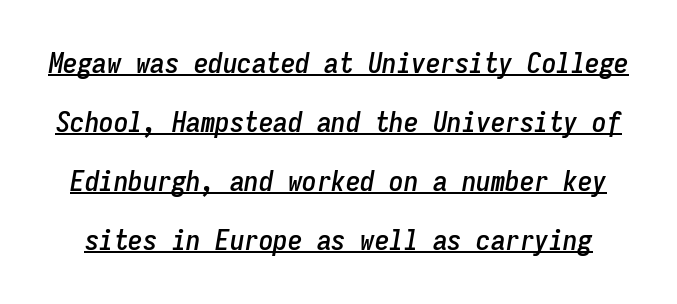
Q: Is the text italic (slanted)? A: Yes, it leans right by about 9 degrees.
Q: Is the text underlined? A: Yes.
Q: Is the spacing between letters normal or unusually wide? A: Normal.
Q: Is the spacing between lines tight, normal or loose? A: Loose.
Q: Width (condensed, normal, or wide)? A: Condensed.
Q: Stroke contrast? A: Low.
Q: x-height? A: Medium.
Q: Monospaced? A: Yes.
